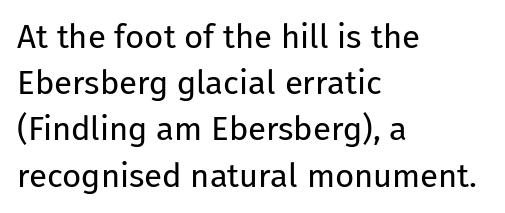
{"serif": "no", "italic": "no", "bold": "no", "weight": "regular", "width": "normal", "stroke_contrast": "low", "x_height": "medium", "monospaced": "no", "underline": "no", "align": "left", "line_spacing": "normal", "line_spacing_ratio": 1.4, "letter_spacing": "normal", "letter_spacing_em": 0.0, "glyph_px": 33}
